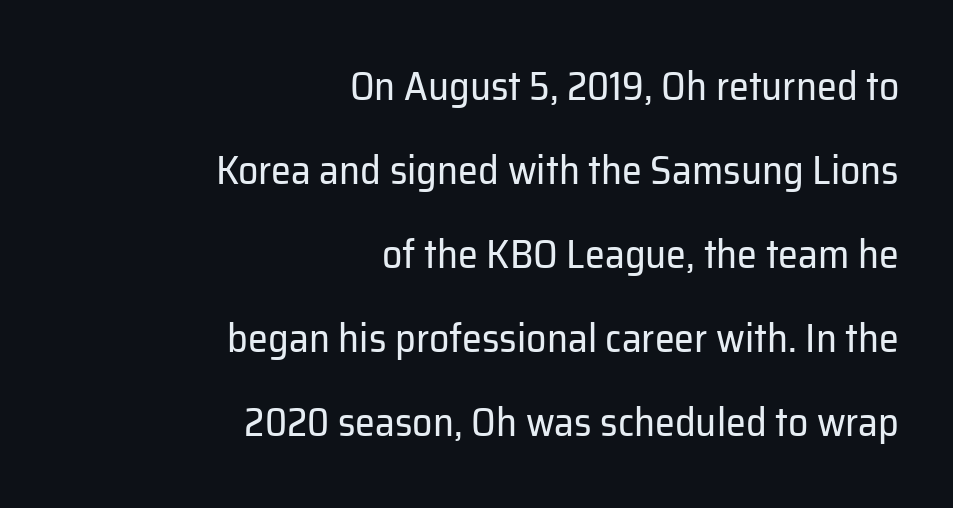
The image shows 40 px regular-weight sans-serif type, upright; set right-aligned, loose line spacing (2.1x), normal letter spacing, not underlined; low stroke contrast and a medium x-height.
